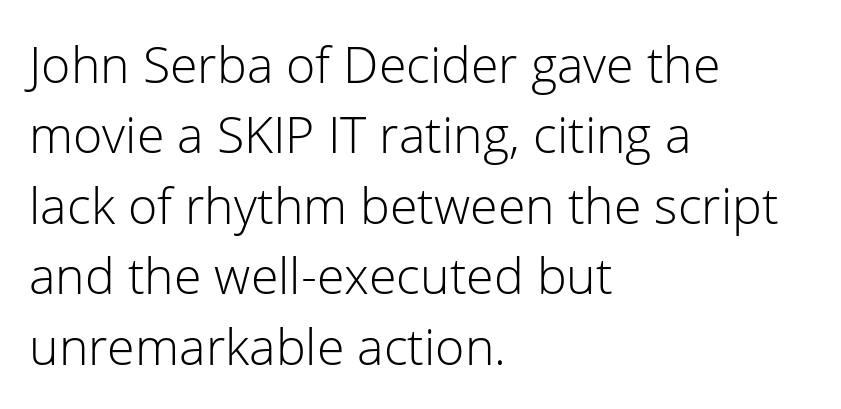
Q: Is the text bold? A: No.
Q: Is the text italic (slanted)? A: No, it is upright.
Q: Is the typeface a serif or a sans-serif typeface? A: Sans-serif.
Q: Is the text underlined? A: No.
Q: How is the paragraph aligned? A: Left-aligned.
Q: Is the spacing between letters normal or unusually wide? A: Normal.
Q: Is the spacing between lines tight, normal or loose? A: Normal.
Q: Width (condensed, normal, or wide)? A: Normal.
Q: Stroke contrast? A: Low.
Q: x-height? A: Medium.
Q: Monospaced? A: No.
